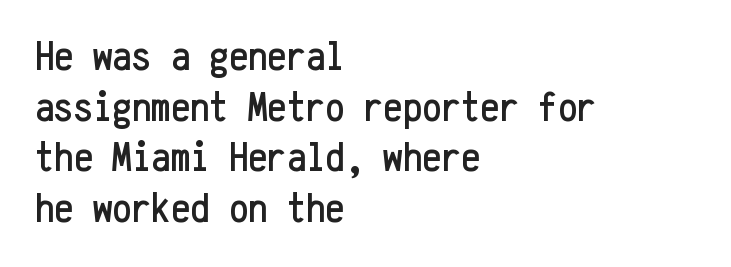
Type without underlining. Short and long lines alike share a common starting point at left. These lines are rendered in a fixed-pitch font. Regarding serifs, this sample does without them.
